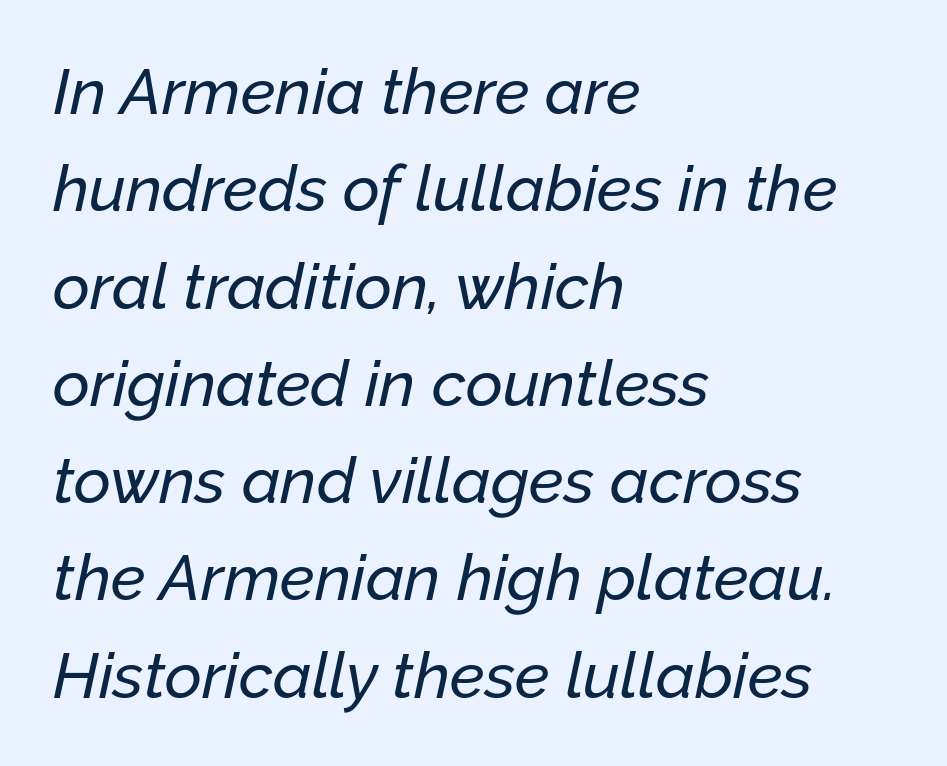
Q: Is the text italic (slanted)? A: Yes, it leans right by about 12 degrees.
Q: Is the text underlined? A: No.
Q: How is the paragraph aligned? A: Left-aligned.
Q: Is the spacing between letters normal or unusually wide? A: Normal.
Q: Is the spacing between lines tight, normal or loose? A: Normal.
Q: Width (condensed, normal, or wide)? A: Normal.
Q: Stroke contrast? A: Low.
Q: x-height? A: Medium.
Q: Monospaced? A: No.
